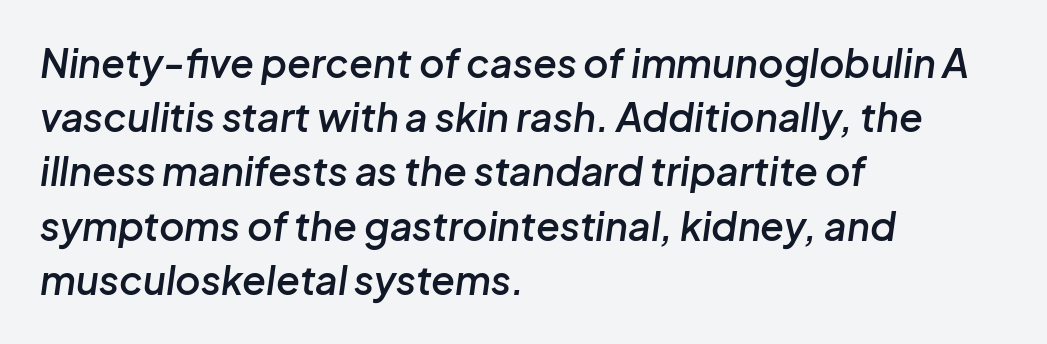
Q: Is the text bold? A: Semi-bold.
Q: Is the text italic (slanted)? A: Yes, it leans right by about 8 degrees.
Q: Is the text underlined? A: No.
Q: How is the paragraph aligned? A: Left-aligned.
Q: Is the spacing between letters normal or unusually wide? A: Normal.
Q: Is the spacing between lines tight, normal or loose? A: Normal.
Q: Width (condensed, normal, or wide)? A: Normal.
Q: Stroke contrast? A: Low.
Q: x-height? A: Medium.
Q: Monospaced? A: No.
